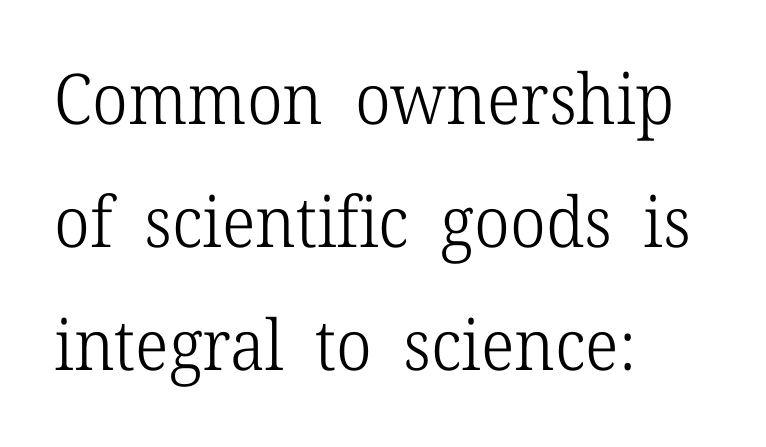
The image shows 70 px light serif type, upright; set left-aligned, line spacing 1.76x, normal letter spacing, not underlined; low stroke contrast and a medium x-height.
